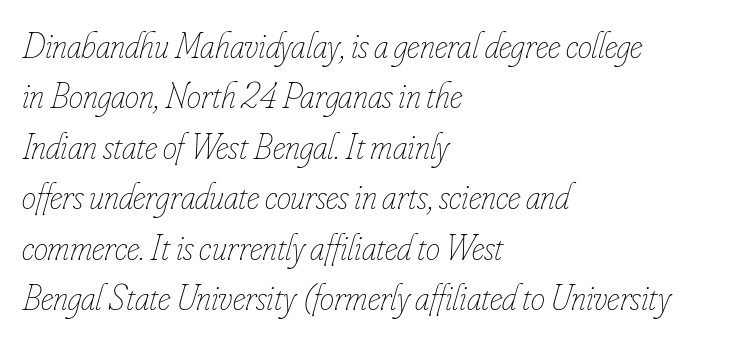
Q: Is the text bold? A: No.
Q: Is the text italic (slanted)? A: Yes, it leans right by about 16 degrees.
Q: Is the text underlined? A: No.
Q: How is the paragraph aligned? A: Left-aligned.
Q: Is the spacing between letters normal or unusually wide? A: Normal.
Q: Is the spacing between lines tight, normal or loose? A: Normal.
Q: Width (condensed, normal, or wide)? A: Condensed.
Q: Stroke contrast? A: Low.
Q: x-height? A: Small.
Q: Monospaced? A: No.
